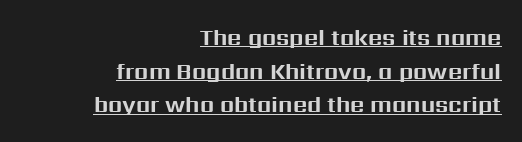
The image shows 22 px bold type, upright; set right-aligned, normal line spacing (1.53x), normal letter spacing, underlined.
